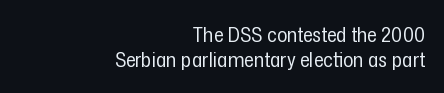
{"italic": "no", "bold": "no", "underline": "no", "align": "right", "line_spacing_ratio": 1.19, "letter_spacing": "normal", "letter_spacing_em": 0.0, "glyph_px": 21}
